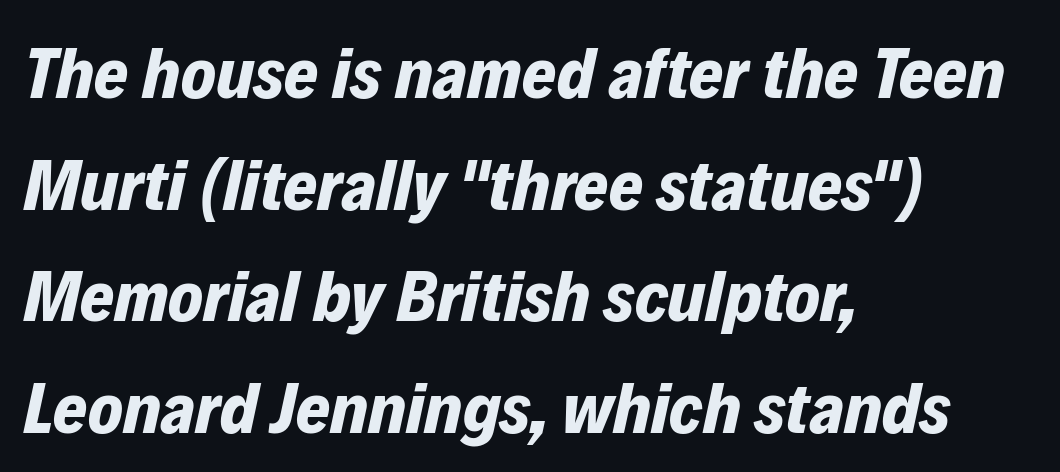
Q: Is the text bold? A: Yes.
Q: Is the text italic (slanted)? A: Yes, it leans right by about 12 degrees.
Q: Is the text underlined? A: No.
Q: How is the paragraph aligned? A: Left-aligned.
Q: Is the spacing between letters normal or unusually wide? A: Normal.
Q: Is the spacing between lines tight, normal or loose? A: Normal.
Q: Width (condensed, normal, or wide)? A: Normal.
Q: Stroke contrast? A: Low.
Q: x-height? A: Medium.
Q: Monospaced? A: No.
